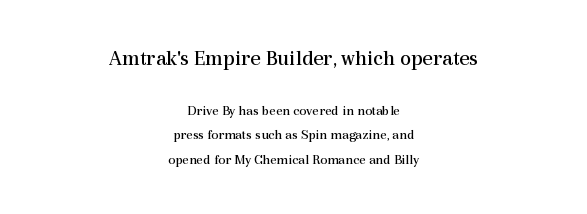
Descenders hang freely into open space. A quiet, ordinary-to-light weight characterises the typeface. Reading top to bottom, the characters get smaller at the block break. Does extra space separate the letters? No, they use regular spacing. Does the lettering tilt? It doesn't — this is upright. A centered setting, common on invitations and titles, is used for this passage.
